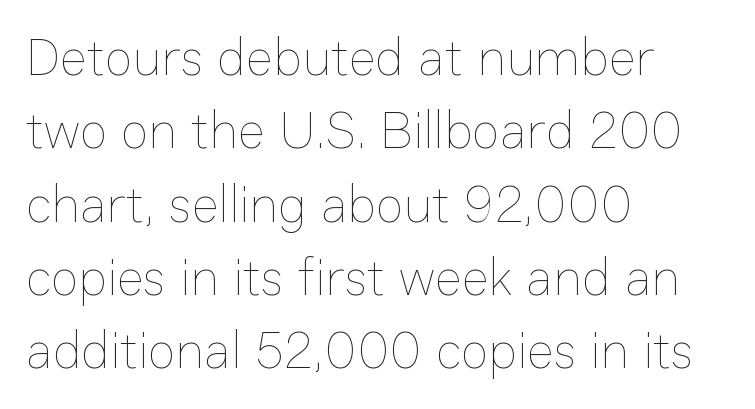
Q: Is the text bold? A: No.
Q: Is the text italic (slanted)? A: No, it is upright.
Q: Is the text underlined? A: No.
Q: How is the paragraph aligned? A: Left-aligned.
Q: Is the spacing between letters normal or unusually wide? A: Normal.
Q: Is the spacing between lines tight, normal or loose? A: Normal.
Q: Width (condensed, normal, or wide)? A: Normal.
Q: Stroke contrast? A: Low.
Q: x-height? A: Medium.
Q: Monospaced? A: No.
